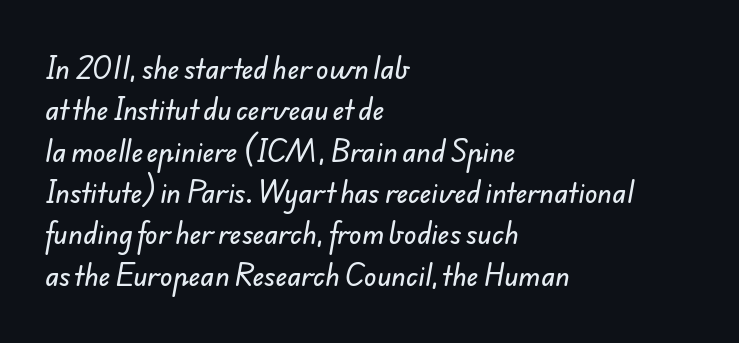
The image shows 26 px text type; set left-aligned, normal line spacing (1.59x), normal letter spacing, not underlined.
